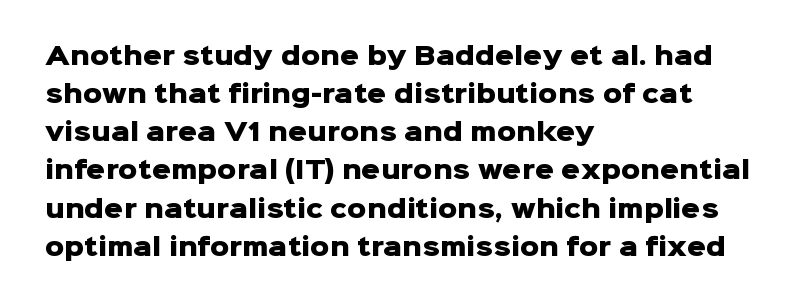
The image shows 24 px bold type, upright; set left-aligned, normal line spacing (1.59x), normal letter spacing, not underlined.
